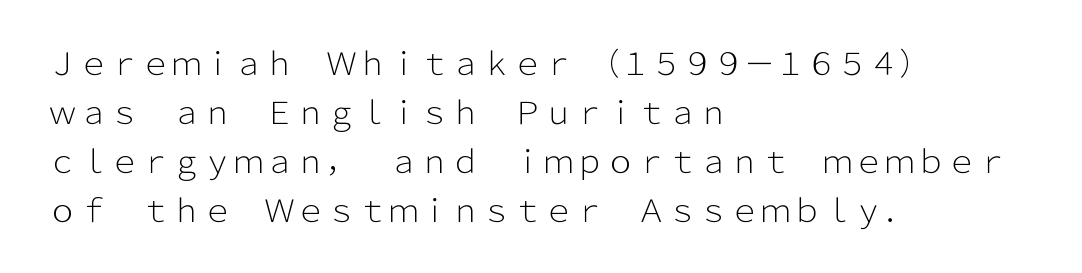
The image shows 31 px light sans-serif type, upright; set left-aligned, normal line spacing (1.58x), normal letter spacing, not underlined; low stroke contrast and a medium x-height.
